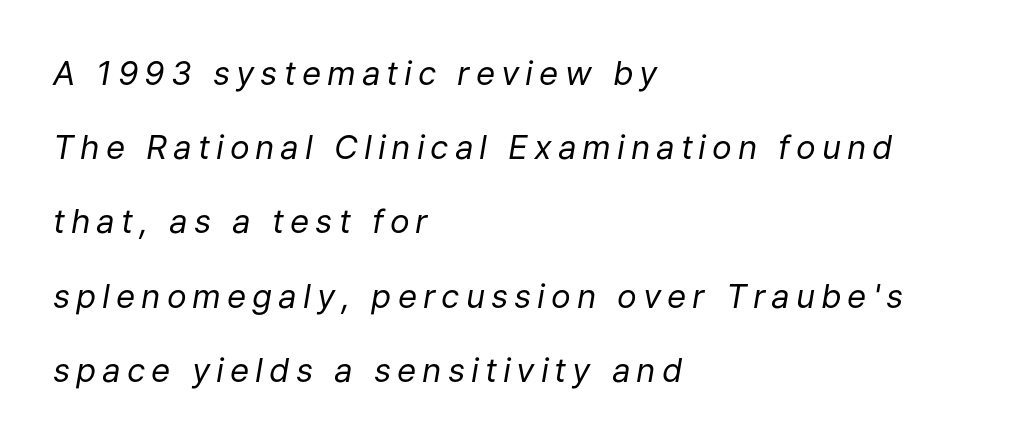
Q: Is the text bold? A: No.
Q: Is the text italic (slanted)? A: Yes, it leans right by about 9 degrees.
Q: Is the text underlined? A: No.
Q: How is the paragraph aligned? A: Left-aligned.
Q: Is the spacing between lines tight, normal or loose? A: Loose.
Q: Width (condensed, normal, or wide)? A: Normal.
Q: Stroke contrast? A: Low.
Q: x-height? A: Medium.
Q: Monospaced? A: No.
